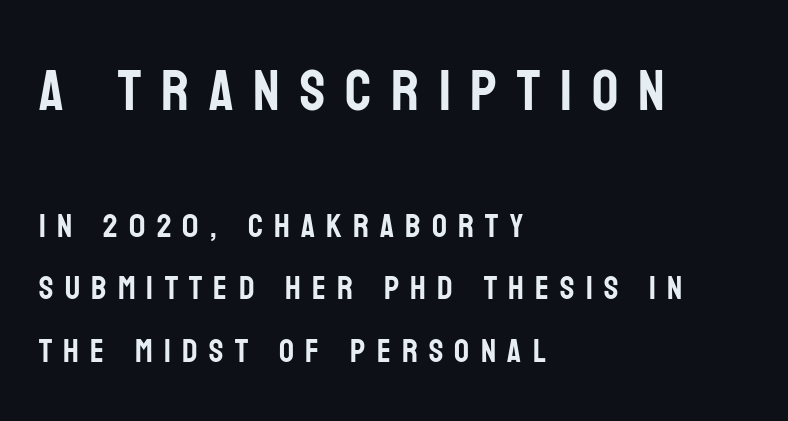
{"serif": "no", "italic": "no", "width": "condensed", "stroke_contrast": "low", "x_height": "large", "monospaced": "no", "underline": "no", "align": "left", "line_spacing": "loose", "line_spacing_ratio": 1.9, "letter_spacing": "wide", "letter_spacing_em": 0.34, "larger_block": "first", "size_ratio": 1.76, "glyph_px": 58}
